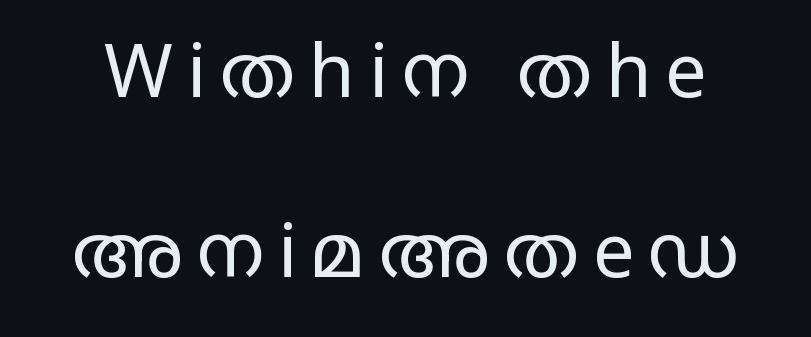
Summary of weight: not heavy and not bold. You can tell it's not italic because the verticals are truly vertical. Anything drawn beneath the words? Only blank space. Note: no serifs on the glyphs.
